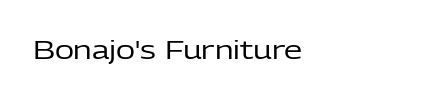
The image shows 26 px text type, upright; set left-aligned, normal letter spacing, not underlined.
